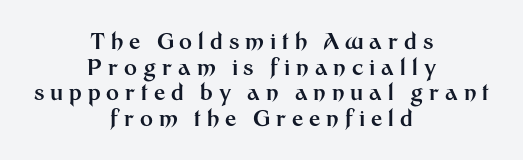
No word sits above an underline. Tracking here is generous; glyphs stand well apart from one another. Centered paragraph, ragged on both sides. The type sits square on the baseline with zero lean. The letters are bold, with thick, heavy strokes.
